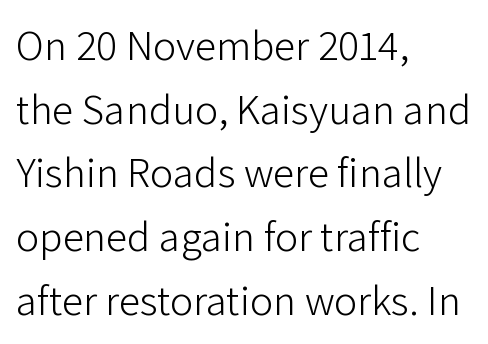
{"serif": "no", "italic": "no", "bold": "no", "weight": "light", "width": "normal", "stroke_contrast": "low", "x_height": "medium", "monospaced": "no", "underline": "no", "align": "left", "line_spacing": "normal", "line_spacing_ratio": 1.48, "letter_spacing": "normal", "letter_spacing_em": 0.0, "glyph_px": 43}
